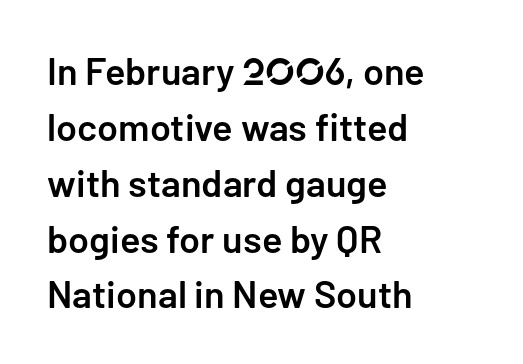
The image shows 38 px semibold sans-serif type, upright; set left-aligned, normal line spacing (1.47x), normal letter spacing, not underlined; low stroke contrast and a medium x-height.
